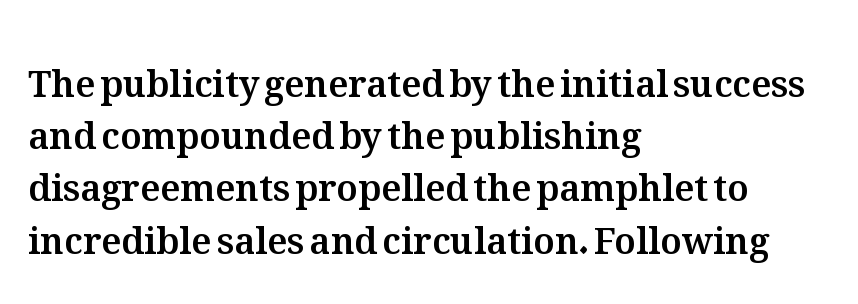
{"italic": "no", "width": "normal", "stroke_contrast": "medium", "x_height": "medium", "monospaced": "no", "underline": "no", "align": "left", "line_spacing": "normal", "line_spacing_ratio": 1.45, "letter_spacing": "normal", "letter_spacing_em": 0.0, "glyph_px": 36}
